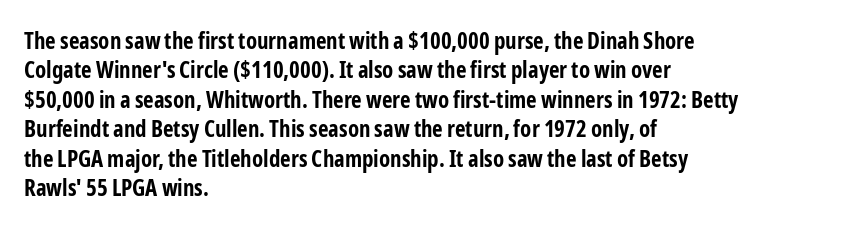
The image shows 23 px bold type, upright; set left-aligned, normal line spacing (1.28x), normal letter spacing, not underlined.
